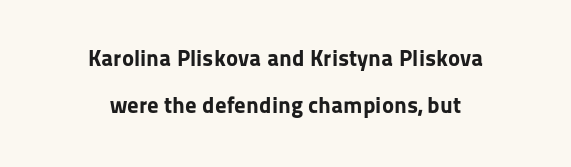
A bare baseline throughout the passage. Characters remain perfectly vertical along every line. Its strokes are broad and dark, the hallmark of bold type. Widely set lines give the paragraph a tall, airy silhouette. Characters follow at the spacing the type designer built in.
